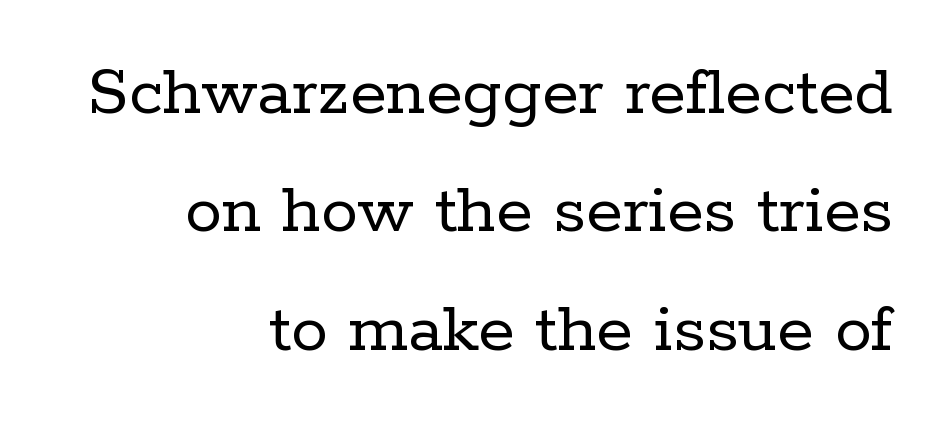
The leading is moderate, giving the passage an even texture. Every row of glyphs terminates at an identical x-position on the right. Note the varied advance widths — an 'i' is clearly narrower than an 'm'. Descender tails drop into unmarked territory. In terms of posture, this sample is upright.
